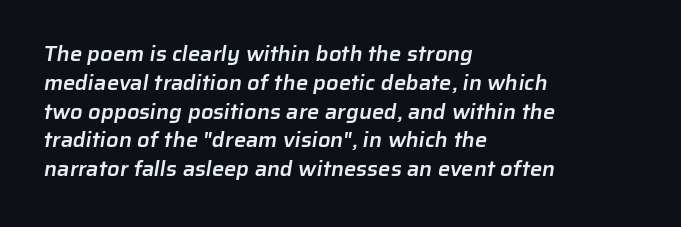
The gap between lines stays unmarked. Alignment: flush left. Emphasis by weight is partial: semibold. Quick note: interline space is typical. The rendering keeps characters at their native spacing.
